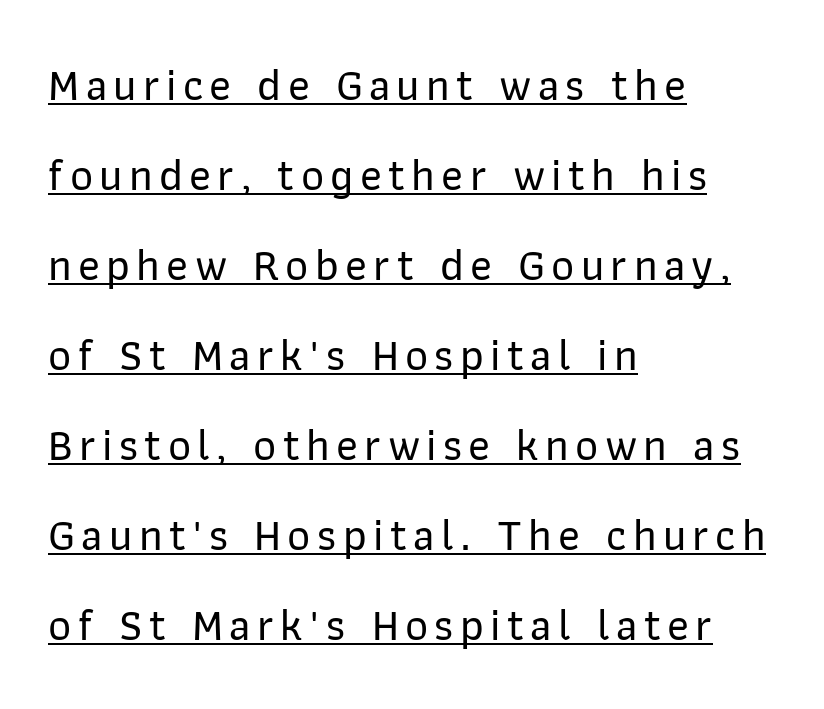
Character widths vary here, with narrow letters taking less room than wide ones. Italic? Not at all — the glyphs are vertical. The setting favours the left margin, as ordinary paragraphs usually do. The rendering uses a large line-height, opening up the rows. The rendered words wear a rule along their underside.
